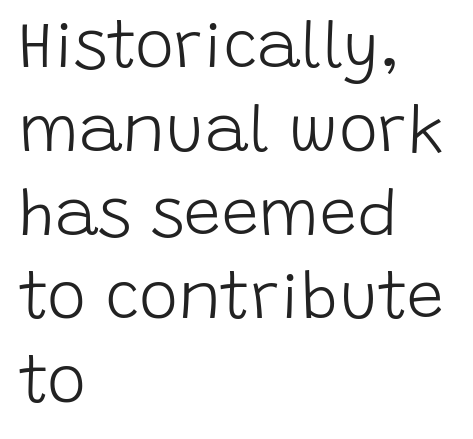
Q: Is the text bold? A: No.
Q: Is the text italic (slanted)? A: No, it is upright.
Q: Is the typeface a serif or a sans-serif typeface? A: Sans-serif.
Q: Is the text underlined? A: No.
Q: How is the paragraph aligned? A: Left-aligned.
Q: Is the spacing between letters normal or unusually wide? A: Normal.
Q: Is the spacing between lines tight, normal or loose? A: Normal.
Q: Width (condensed, normal, or wide)? A: Normal.
Q: Stroke contrast? A: Low.
Q: x-height? A: Large.
Q: Monospaced? A: No.
